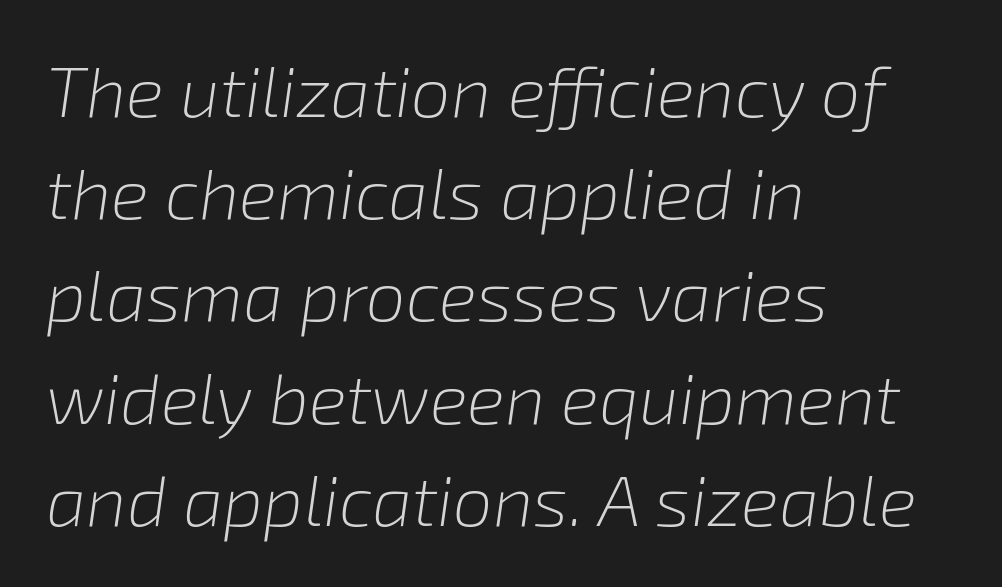
{"italic": "yes", "lean": "right", "slant_degrees": 8, "bold": "no", "weight": "light", "width": "normal", "stroke_contrast": "low", "x_height": "medium", "monospaced": "no", "underline": "no", "align": "left", "line_spacing": "normal", "line_spacing_ratio": 1.44, "letter_spacing": "normal", "letter_spacing_em": 0.0, "glyph_px": 71}
